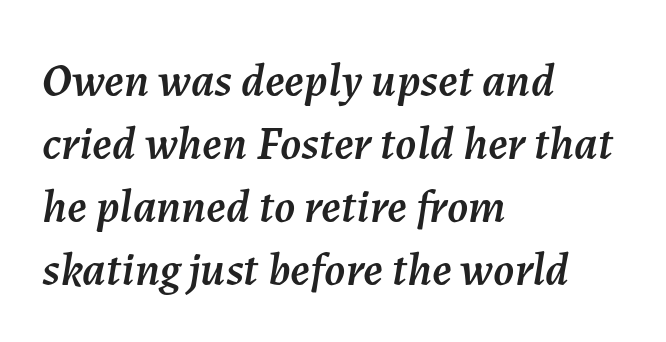
The image shows 47 px text type, italic (leaning right); set left-aligned, normal line spacing (1.34x), normal letter spacing, not underlined; medium stroke contrast and a medium x-height.
